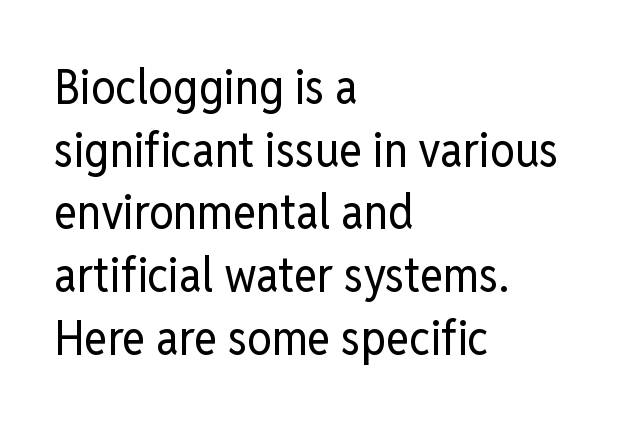
Q: Is the text bold? A: No.
Q: Is the text italic (slanted)? A: No, it is upright.
Q: Is the typeface a serif or a sans-serif typeface? A: Sans-serif.
Q: Is the text underlined? A: No.
Q: How is the paragraph aligned? A: Left-aligned.
Q: Is the spacing between letters normal or unusually wide? A: Normal.
Q: Is the spacing between lines tight, normal or loose? A: Normal.
Q: Width (condensed, normal, or wide)? A: Condensed.
Q: Stroke contrast? A: Low.
Q: x-height? A: Medium.
Q: Monospaced? A: No.
